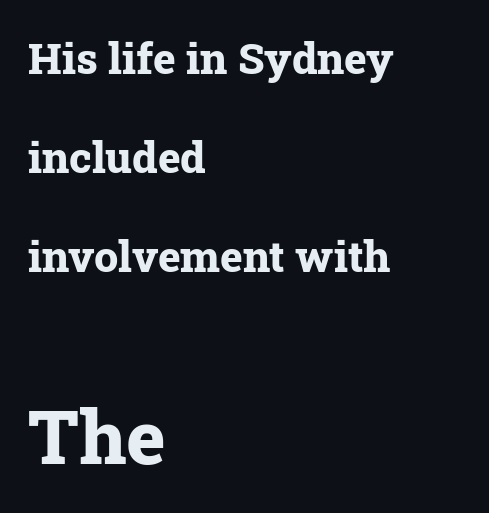
The image shows 75 px bold serif type, upright; set left-aligned, loose line spacing (2.3x), normal letter spacing, not underlined; the second (bottom) block is 1.74x larger; low stroke contrast and a medium x-height.
